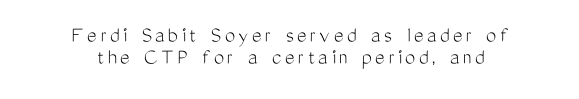
{"italic": "no", "bold": "no", "underline": "no", "align": "center", "line_spacing": "tight", "line_spacing_ratio": 0.95, "glyph_px": 23}
